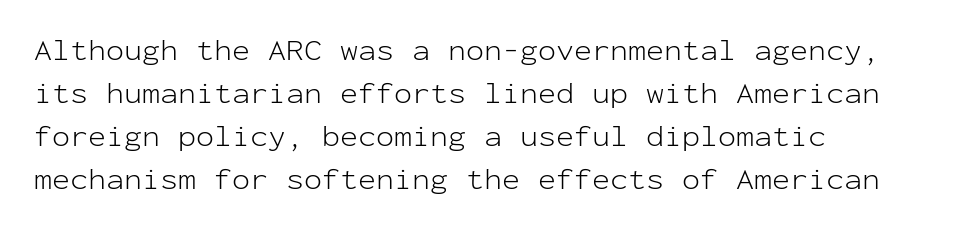
Q: Is the text bold? A: No.
Q: Is the text italic (slanted)? A: No, it is upright.
Q: Is the typeface a serif or a sans-serif typeface? A: Sans-serif.
Q: Is the text underlined? A: No.
Q: How is the paragraph aligned? A: Left-aligned.
Q: Is the spacing between letters normal or unusually wide? A: Normal.
Q: Is the spacing between lines tight, normal or loose? A: Normal.
Q: Width (condensed, normal, or wide)? A: Normal.
Q: Stroke contrast? A: Low.
Q: x-height? A: Medium.
Q: Monospaced? A: Yes.
